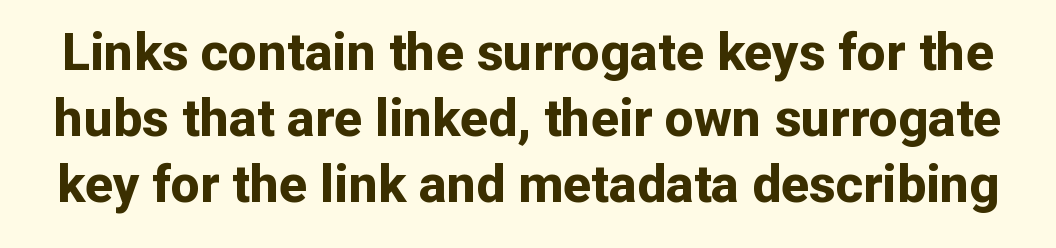
The image shows 52 px bold sans-serif type, upright; set normal line spacing (1.27x), normal letter spacing, not underlined; low stroke contrast and a medium x-height.
